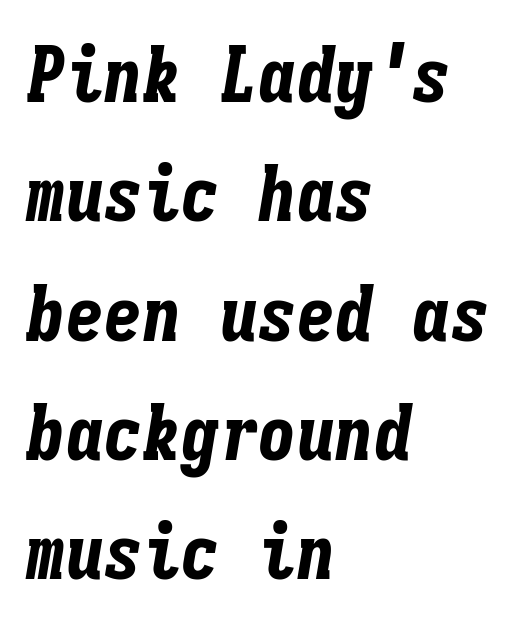
The image shows 77 px bold, condensed type, italic (leaning right), monospaced; set left-aligned, normal line spacing (1.55x), normal letter spacing, not underlined; low stroke contrast and a medium x-height.
